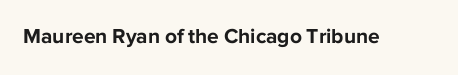
The letterforms sit shoulder to shoulder at normal distance. These lines were composed using upright roman letters. Check the space under the baseline: it is left empty. The sample has been set heavy, in full bold.
